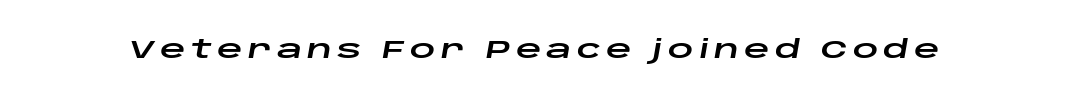
The image shows 25 px text type, italic (leaning right); set unusually wide letter spacing (+0.21 em), not underlined.
